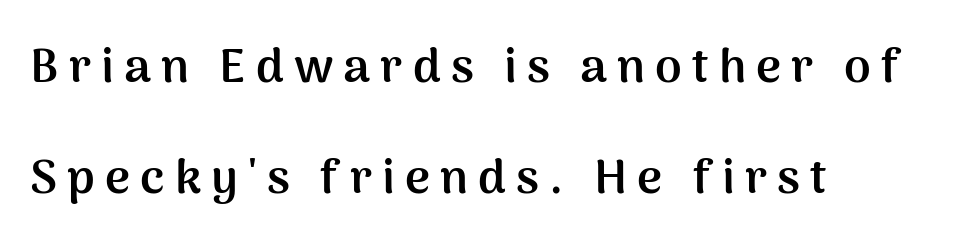
The image shows 48 px semibold sans-serif type, upright; set left-aligned, loose line spacing (2.32x), unusually wide letter spacing (+0.21 em), not underlined; medium stroke contrast and a medium x-height.
